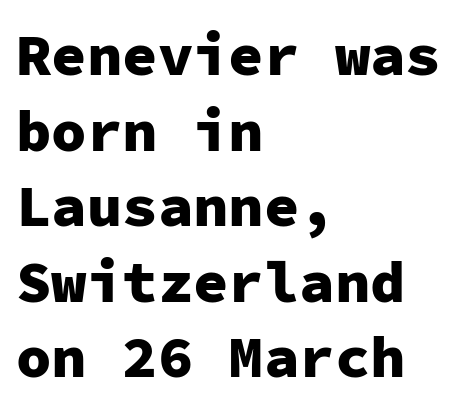
Q: Is the text bold? A: Yes.
Q: Is the text italic (slanted)? A: No, it is upright.
Q: Is the typeface a serif or a sans-serif typeface? A: Sans-serif.
Q: Is the text underlined? A: No.
Q: How is the paragraph aligned? A: Left-aligned.
Q: Is the spacing between letters normal or unusually wide? A: Normal.
Q: Is the spacing between lines tight, normal or loose? A: Normal.
Q: Width (condensed, normal, or wide)? A: Normal.
Q: Stroke contrast? A: Low.
Q: x-height? A: Medium.
Q: Monospaced? A: Yes.
